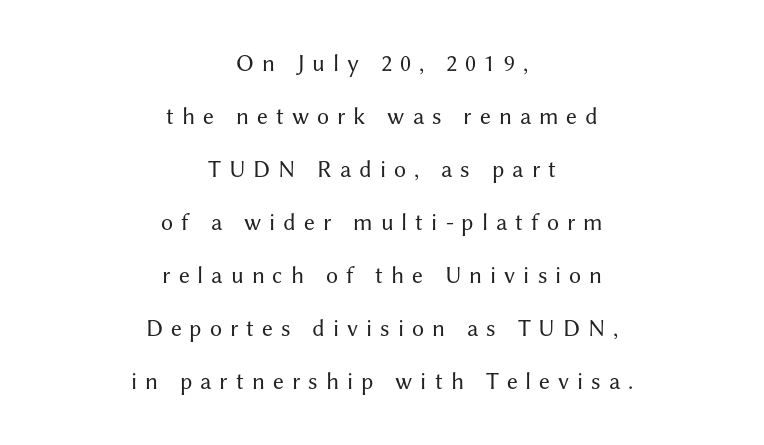
Q: Is the text bold? A: No.
Q: Is the text italic (slanted)? A: No, it is upright.
Q: Is the text underlined? A: No.
Q: How is the paragraph aligned? A: Centered.
Q: Is the spacing between letters normal or unusually wide? A: Unusually wide.
Q: Is the spacing between lines tight, normal or loose? A: Loose.
